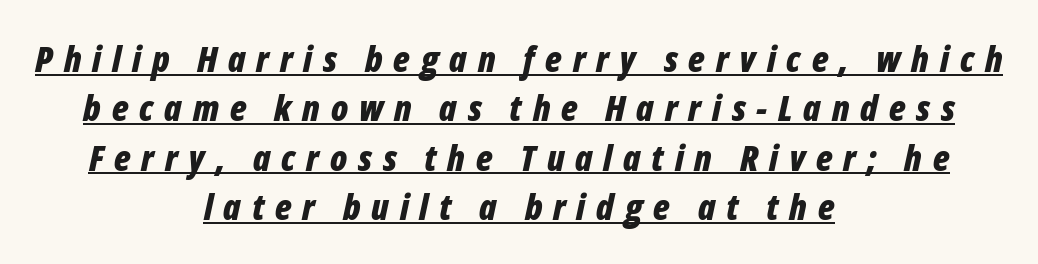
{"italic": "yes", "lean": "right", "slant_degrees": 12, "bold": "yes", "weight": "bold", "width": "condensed", "stroke_contrast": "low", "x_height": "medium", "monospaced": "no", "underline": "yes", "align": "center", "line_spacing": "normal", "line_spacing_ratio": 1.37, "letter_spacing": "wide", "letter_spacing_em": 0.3, "glyph_px": 36}
